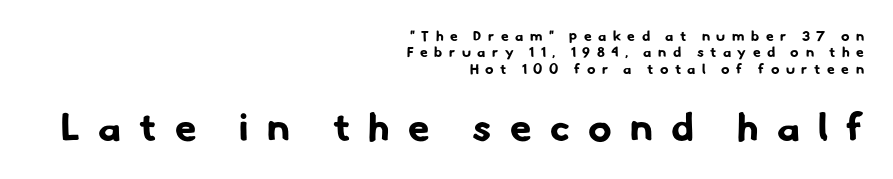
{"serif": "no", "bold": "yes", "weight": "bold", "width": "normal", "stroke_contrast": "low", "x_height": "small", "monospaced": "no", "underline": "no", "align": "right", "line_spacing_ratio": 1.17, "letter_spacing": "wide", "letter_spacing_em": 0.47, "larger_block": "second", "size_ratio": 2.79, "glyph_px": 39}
